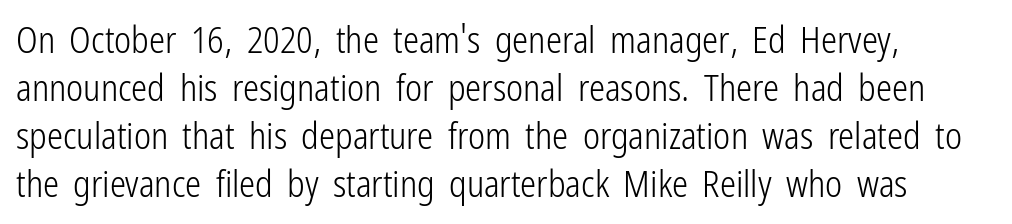
Q: Is the text bold? A: No.
Q: Is the text italic (slanted)? A: No, it is upright.
Q: Is the typeface a serif or a sans-serif typeface? A: Sans-serif.
Q: Is the text underlined? A: No.
Q: Is the spacing between letters normal or unusually wide? A: Normal.
Q: Is the spacing between lines tight, normal or loose? A: Normal.
Q: Width (condensed, normal, or wide)? A: Condensed.
Q: Stroke contrast? A: Low.
Q: x-height? A: Medium.
Q: Monospaced? A: No.
